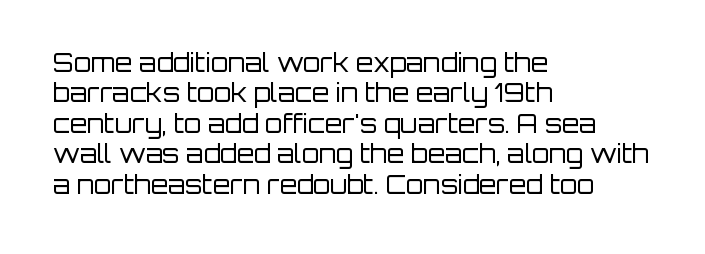
The image shows 25 px text type, upright; set left-aligned, line spacing 1.22x, normal letter spacing, not underlined.
